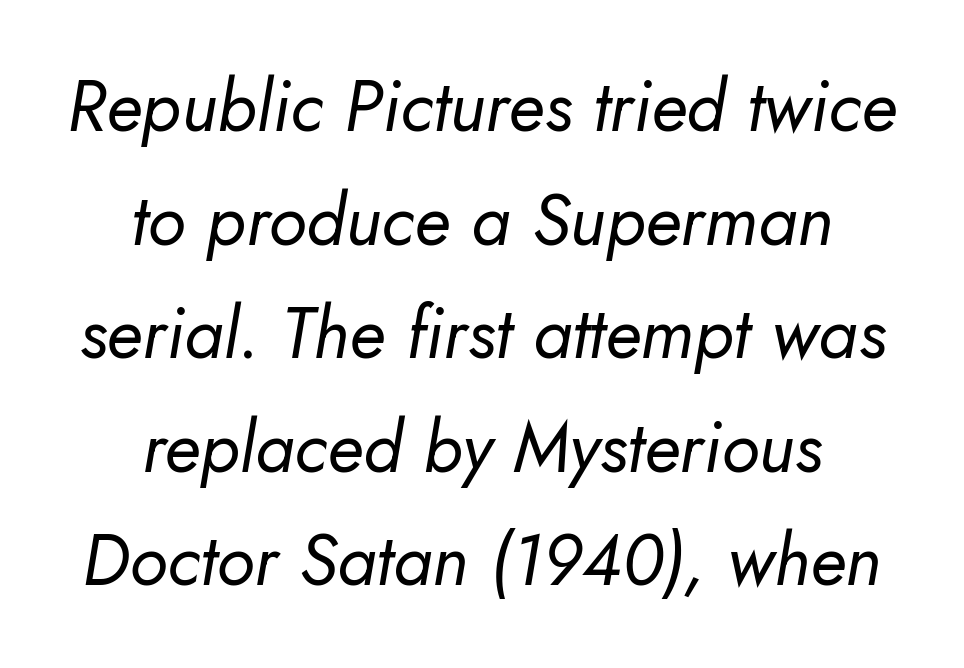
{"italic": "yes", "lean": "right", "slant_degrees": 5, "bold": "no", "weight": "regular", "width": "normal", "stroke_contrast": "low", "x_height": "small", "monospaced": "no", "underline": "no", "align": "center", "line_spacing": "normal", "line_spacing_ratio": 1.6, "letter_spacing": "normal", "letter_spacing_em": 0.0, "glyph_px": 71}
